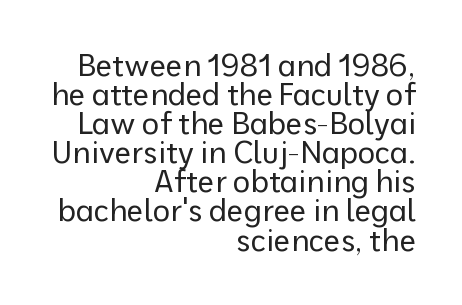
The image shows 30 px regular-weight sans-serif type, upright; set right-aligned, tight line spacing (0.97x), normal letter spacing, not underlined; low stroke contrast and a medium x-height.
